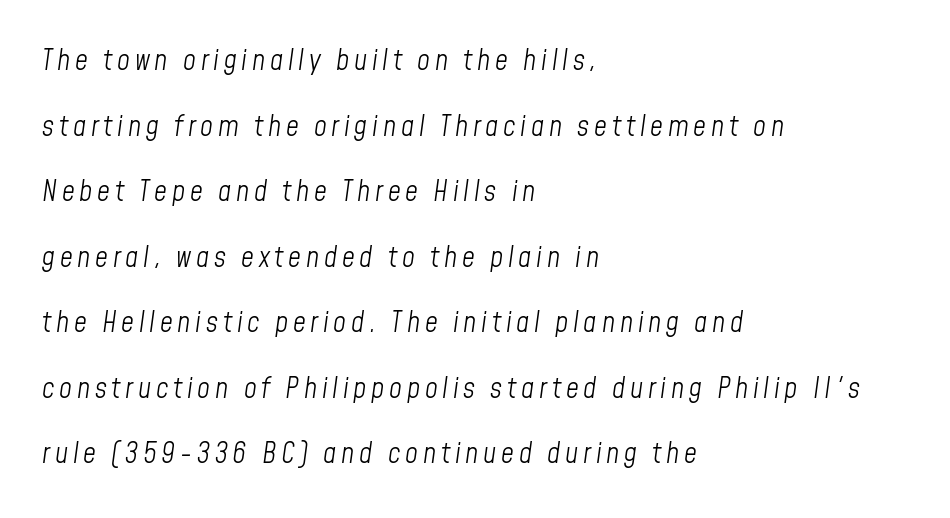
Letters have the restrained weight of plain body copy at most. The letters advance in unequal steps, a hallmark of proportional type. The lines are spread far apart with generous leading. The string is rendered with underlining switched off.
